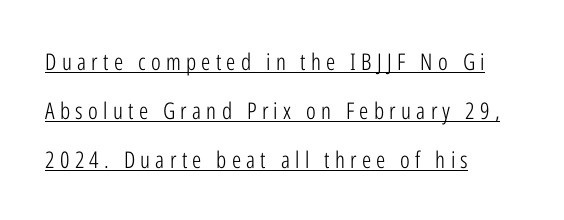
{"italic": "no", "bold": "no", "underline": "yes", "align": "left", "line_spacing": "loose", "line_spacing_ratio": 2.13, "letter_spacing": "wide", "letter_spacing_em": 0.23, "glyph_px": 23}
